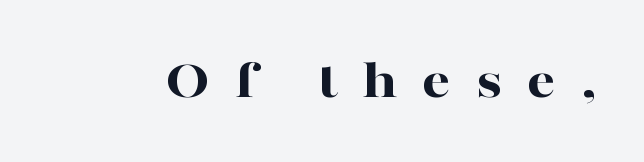
Q: Is the text bold? A: Yes.
Q: Is the text italic (slanted)? A: No, it is upright.
Q: Is the typeface a serif or a sans-serif typeface? A: Serif.
Q: Is the text underlined? A: No.
Q: Is the spacing between letters normal or unusually wide? A: Unusually wide.
Q: Width (condensed, normal, or wide)? A: Wide.
Q: Stroke contrast? A: High.
Q: x-height? A: Medium.
Q: Monospaced? A: No.
